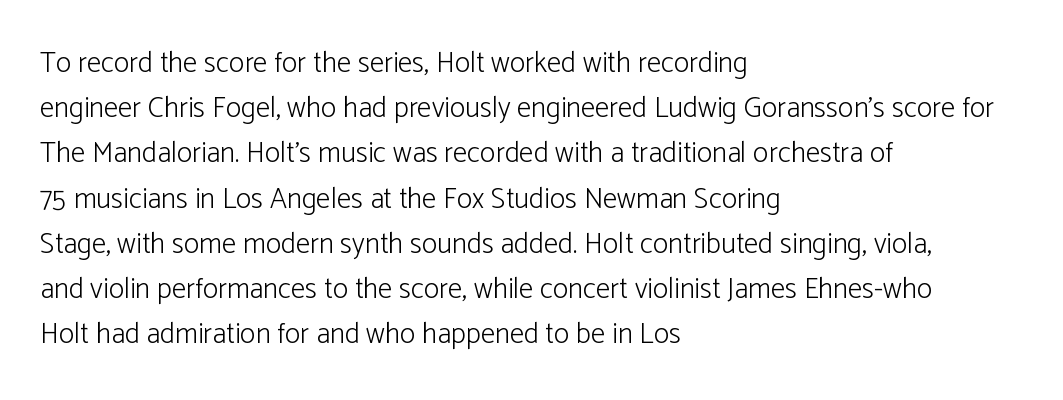
The image shows 29 px light sans-serif type, upright; set left-aligned, normal line spacing (1.56x), normal letter spacing, not underlined; low stroke contrast and a medium x-height.
